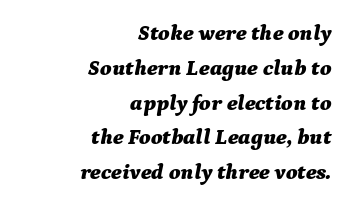
The image shows 22 px bold type, italic (leaning right); set right-aligned, normal line spacing (1.58x), normal letter spacing, not underlined.
